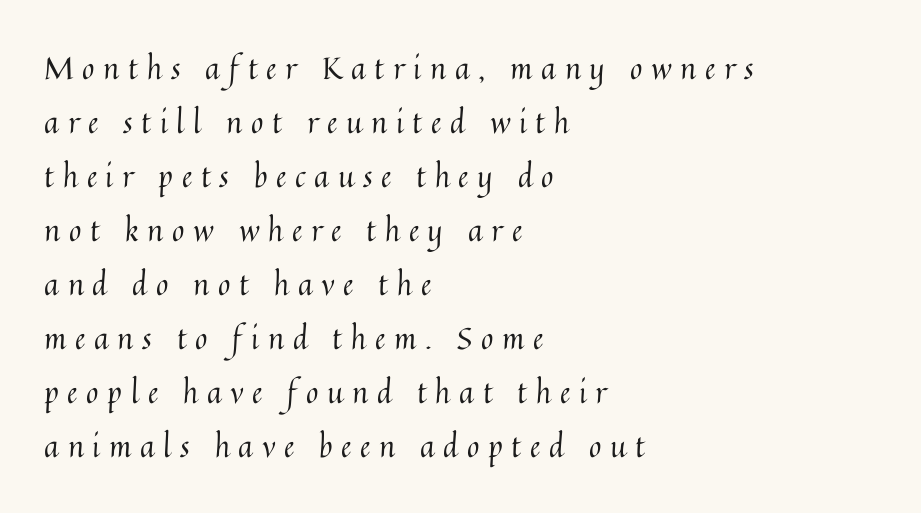
{"bold": "no", "weight": "regular", "width": "normal", "stroke_contrast": "medium", "x_height": "medium", "monospaced": "no", "underline": "no", "align": "left", "line_spacing_ratio": 1.8, "letter_spacing": "wide", "letter_spacing_em": 0.29, "glyph_px": 30}
